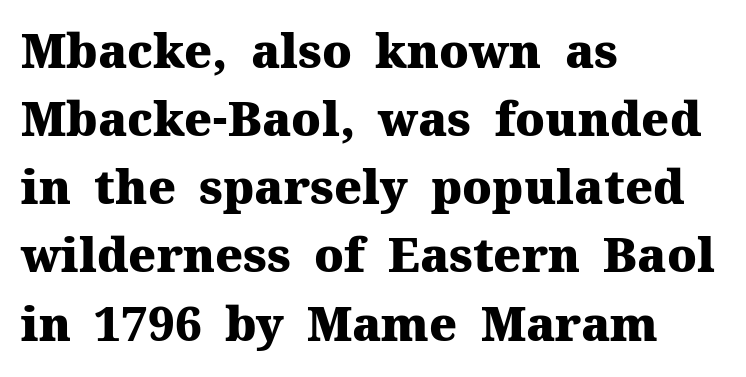
Q: Is the text bold? A: Yes.
Q: Is the text italic (slanted)? A: No, it is upright.
Q: Is the typeface a serif or a sans-serif typeface? A: Serif.
Q: Is the text underlined? A: No.
Q: How is the paragraph aligned? A: Left-aligned.
Q: Is the spacing between letters normal or unusually wide? A: Normal.
Q: Is the spacing between lines tight, normal or loose? A: Normal.
Q: Width (condensed, normal, or wide)? A: Normal.
Q: Stroke contrast? A: Medium.
Q: x-height? A: Medium.
Q: Monospaced? A: No.
